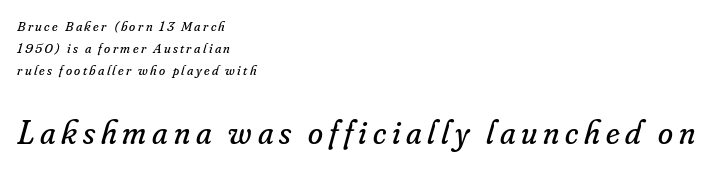
The image shows 34 px regular-weight serif type, italic (leaning right); set left-aligned, normal line spacing (1.56x), not underlined; the second (bottom) block is 2.43x larger; low stroke contrast and a small x-height.
